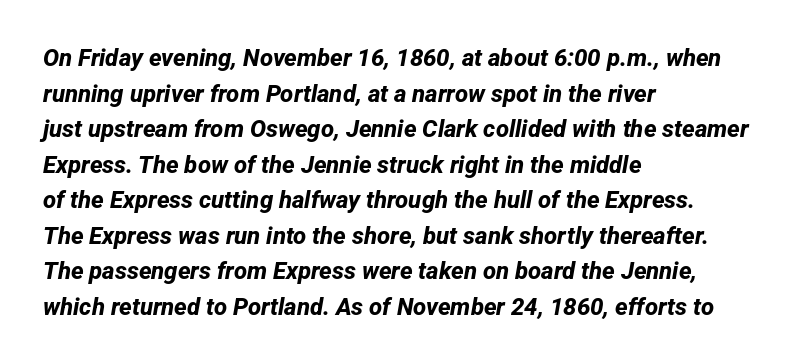
Weight: bold. Reading down the column, the eye jumps a familiar distance to each next line. The typesetter chose a ragged-right arrangement here. Clear beneath every line of the passage. Default kerning and tracking; the words read as compact shapes.
